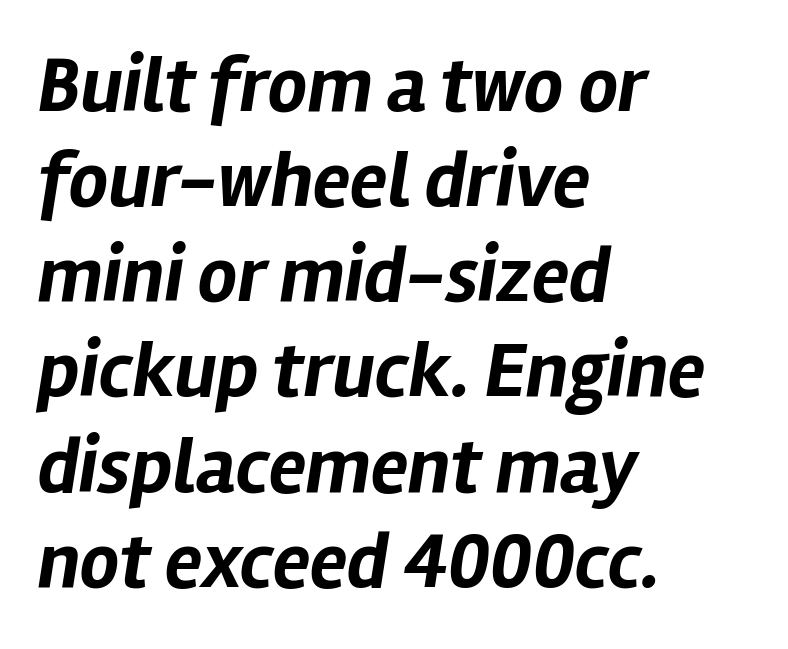
The image shows 78 px bold type, italic (leaning right); set left-aligned, line spacing 1.22x, normal letter spacing, not underlined; low stroke contrast and a medium x-height.
